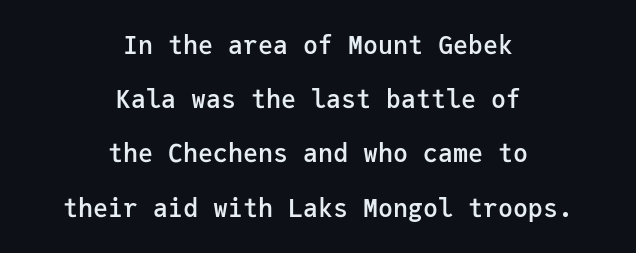
Q: Is the text bold? A: Semi-bold.
Q: Is the text italic (slanted)? A: No, it is upright.
Q: Is the text underlined? A: No.
Q: How is the paragraph aligned? A: Centered.
Q: Is the spacing between letters normal or unusually wide? A: Normal.
Q: Is the spacing between lines tight, normal or loose? A: Loose.
